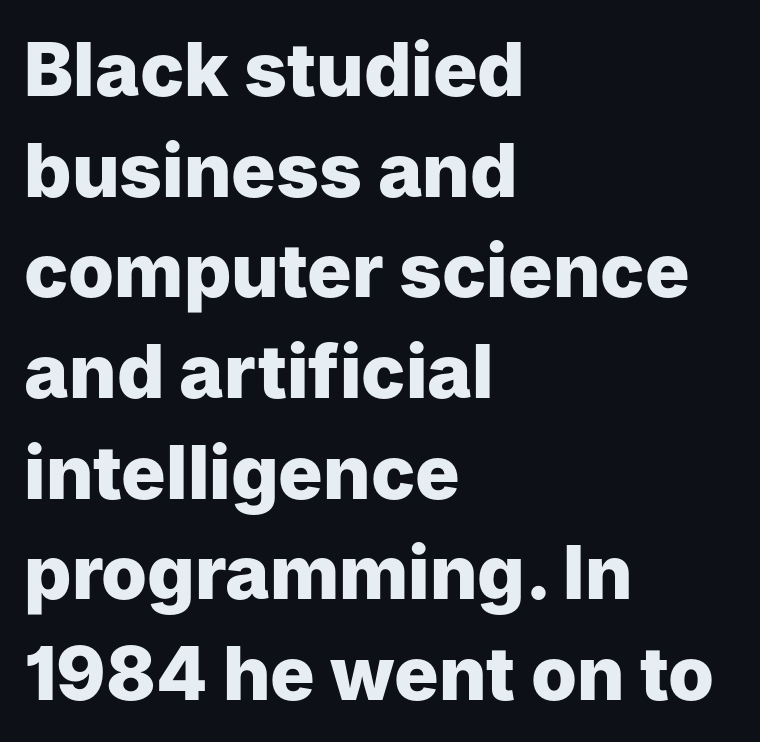
Q: Is the text bold? A: Yes.
Q: Is the text italic (slanted)? A: No, it is upright.
Q: Is the typeface a serif or a sans-serif typeface? A: Sans-serif.
Q: Is the text underlined? A: No.
Q: How is the paragraph aligned? A: Left-aligned.
Q: Is the spacing between letters normal or unusually wide? A: Normal.
Q: Is the spacing between lines tight, normal or loose? A: Normal.
Q: Width (condensed, normal, or wide)? A: Normal.
Q: Stroke contrast? A: Low.
Q: x-height? A: Medium.
Q: Monospaced? A: No.
